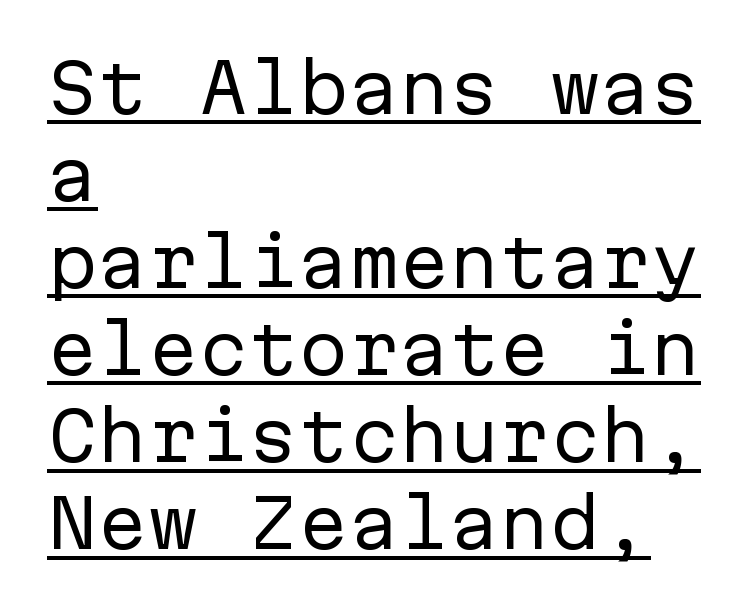
Quick note: not italic, upright. Honestly, the underline is the first thing you notice here. The passage shown stacks its lines at a standard gap. Notice how the passage keeps a crisp vertical edge on the left only.
